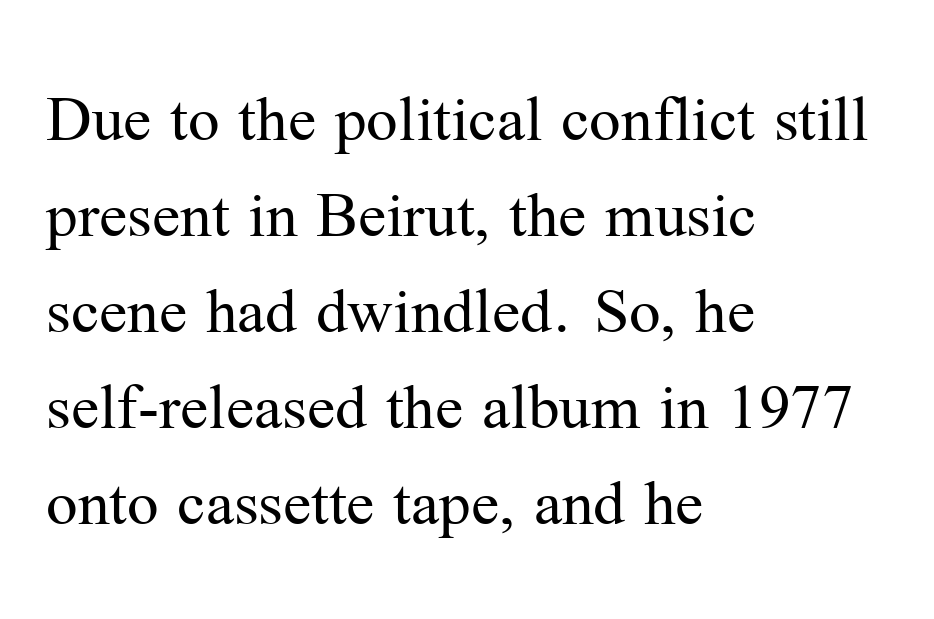
The image shows 70 px regular-weight serif type, upright; set left-aligned, normal line spacing (1.37x), normal letter spacing, not underlined; medium stroke contrast and a medium x-height.
